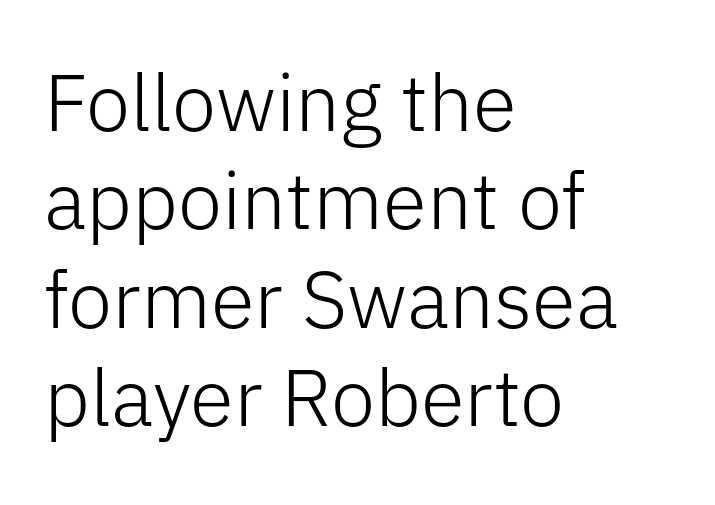
The image shows 80 px light sans-serif type, upright; set left-aligned, line spacing 1.23x, normal letter spacing, not underlined; low stroke contrast and a medium x-height.
